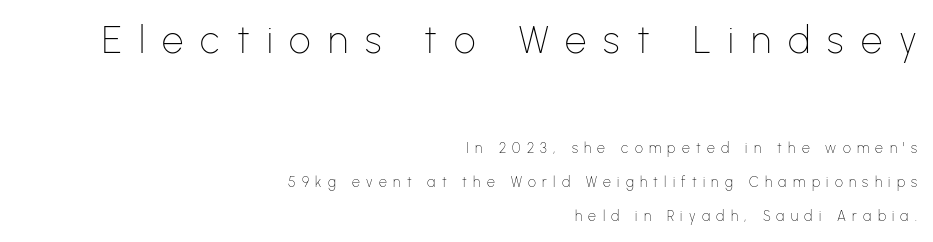
Honestly, the letter spacing is so wide it's the main thing you notice. The compositor pushed each line to the right boundary. Descender tails drop into unmarked territory. These glyphs show unthickened strokes, regular width or finer.
